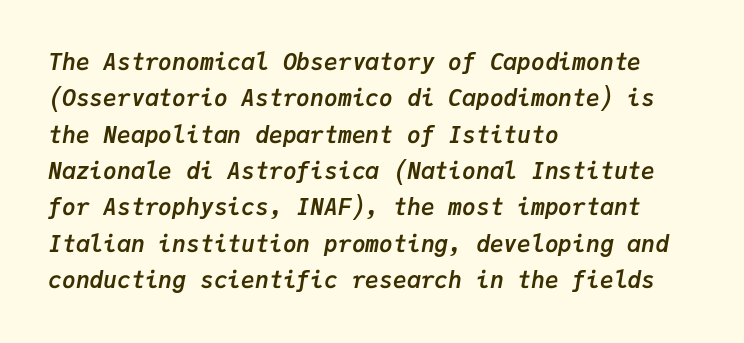
{"italic": "yes", "lean": "right", "slant_degrees": 9, "bold": "yes", "underline": "no", "align": "left", "line_spacing": "normal", "line_spacing_ratio": 1.58, "letter_spacing": "normal", "letter_spacing_em": 0.0, "glyph_px": 23}
